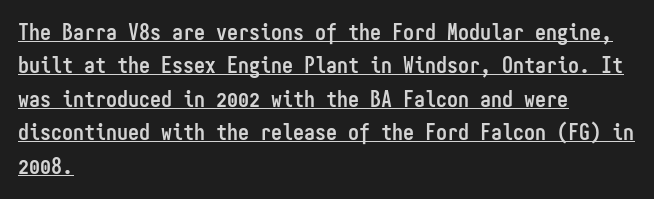
{"italic": "no", "bold": "yes", "underline": "yes", "align": "left", "line_spacing": "normal", "line_spacing_ratio": 1.52, "letter_spacing": "normal", "letter_spacing_em": 0.0, "glyph_px": 22}
